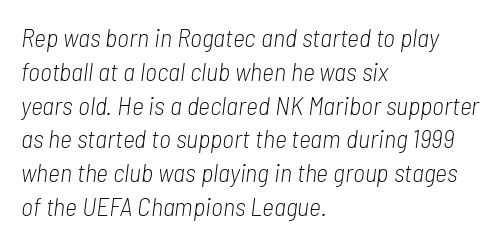
Q: Is the text bold? A: No.
Q: Is the text italic (slanted)? A: Yes, it leans right by about 7 degrees.
Q: Is the text underlined? A: No.
Q: How is the paragraph aligned? A: Left-aligned.
Q: Is the spacing between letters normal or unusually wide? A: Normal.
Q: Is the spacing between lines tight, normal or loose? A: Normal.
